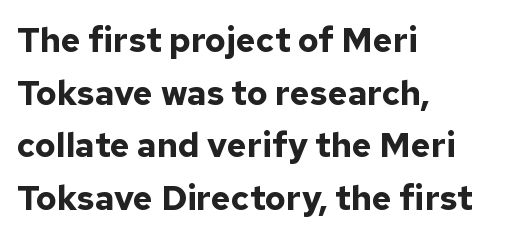
Vertical spacing — default. Inter-character spacing is left at the font's built-in metrics. Has an underline been added? It has not. Note the varied advance widths — an 'i' is clearly narrower than an 'm'. Does the weight exceed regular? Yes, all the way to bold. In terms of letterform style, serifs are entirely absent.
